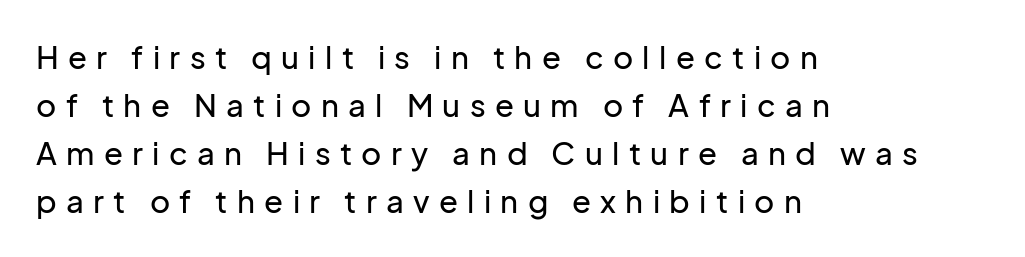
This is the regular roman posture of the typeface. The rendering shows plain stroke endings on the letterforms — a sans-serif design. Short and long lines alike share a common starting point at left. Baseline-to-baseline distance is the conventional proportion of letter height. Character widths vary here, with narrow letters taking less room than wide ones. Is the letter spacing exaggerated? Yes — the characters are pushed far apart.
